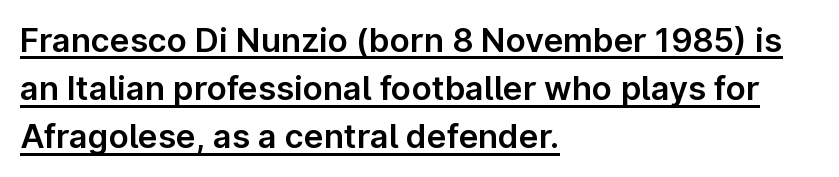
The image shows 33 px sans-serif type, upright; set left-aligned, normal line spacing (1.46x), normal letter spacing, underlined; low stroke contrast and a medium x-height.
